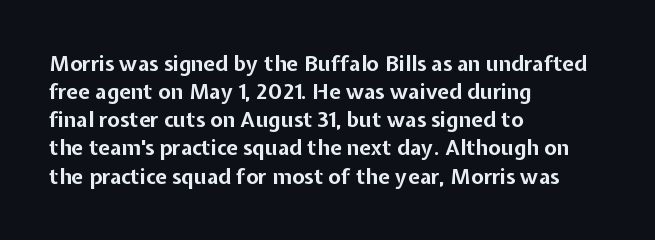
Q: Is the text bold? A: Yes.
Q: Is the text italic (slanted)? A: No, it is upright.
Q: Is the text underlined? A: No.
Q: How is the paragraph aligned? A: Left-aligned.
Q: Is the spacing between letters normal or unusually wide? A: Normal.
Q: Is the spacing between lines tight, normal or loose? A: Normal.
